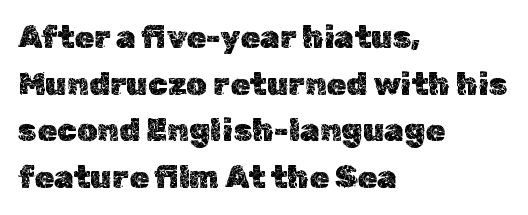
Clear beneath every line of the passage. Horizontal alignment here is leftward, the default for most running prose. The lettering stays uniformly vertical, giving the passage a roman look. The face used here is proportionally spaced, like ordinary book or web type. Vertical spacing — default.
